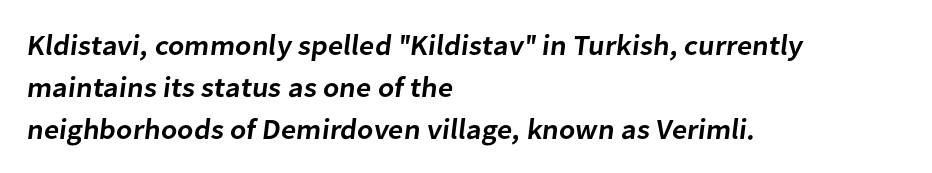
Firm but not heavy-handed strokes: this text is semibold. The face used here is proportionally spaced, like ordinary book or web type. The passage shown has conventional tracking throughout. Short and long lines alike share a common starting point at left.
